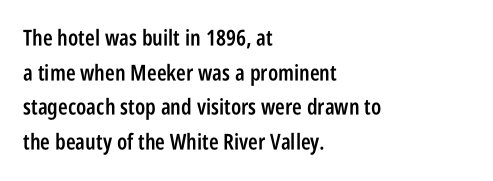
{"italic": "no", "bold": "semi", "underline": "no", "align": "left", "line_spacing": "normal", "line_spacing_ratio": 1.57, "letter_spacing": "normal", "letter_spacing_em": 0.0, "glyph_px": 22}
